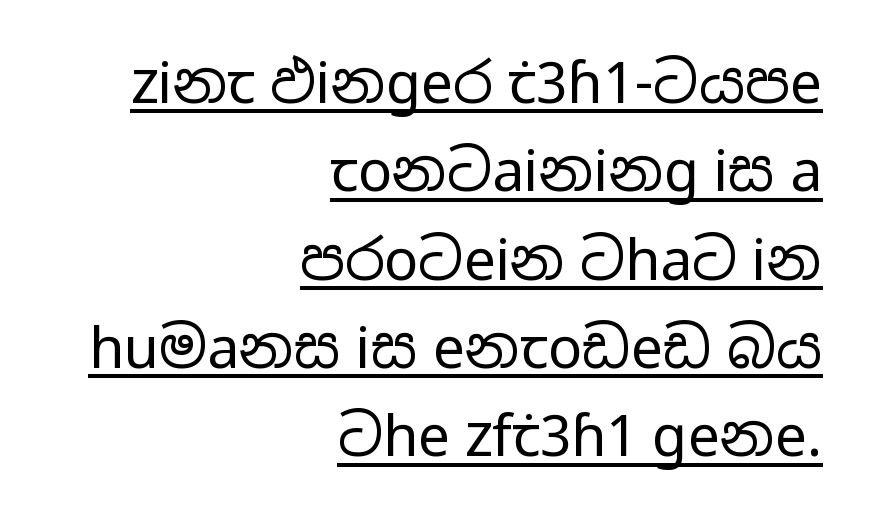
Q: Is the text bold? A: No.
Q: Is the text italic (slanted)? A: No, it is upright.
Q: Is the typeface a serif or a sans-serif typeface? A: Sans-serif.
Q: Is the text underlined? A: Yes.
Q: How is the paragraph aligned? A: Right-aligned.
Q: Is the spacing between letters normal or unusually wide? A: Normal.
Q: Is the spacing between lines tight, normal or loose? A: Normal.
Q: Width (condensed, normal, or wide)? A: Wide.
Q: Stroke contrast? A: Low.
Q: x-height? A: Medium.
Q: Monospaced? A: No.
